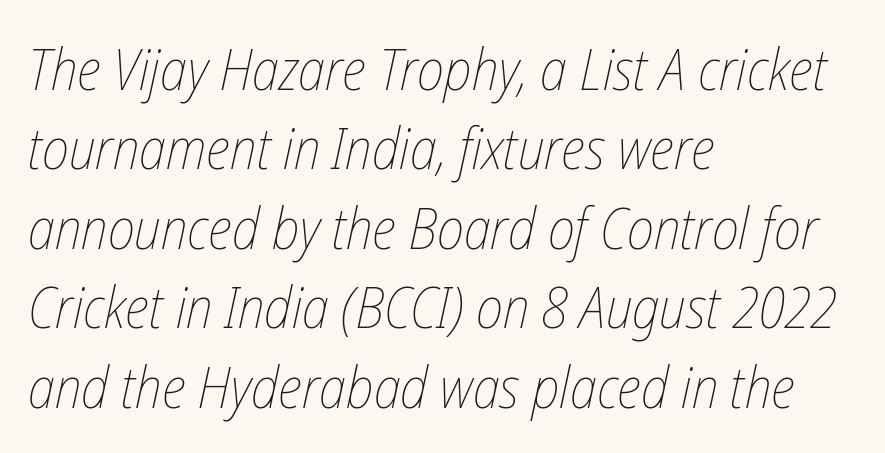
Q: Is the text bold? A: No.
Q: Is the text italic (slanted)? A: Yes, it leans right by about 12 degrees.
Q: Is the text underlined? A: No.
Q: How is the paragraph aligned? A: Left-aligned.
Q: Is the spacing between letters normal or unusually wide? A: Normal.
Q: Is the spacing between lines tight, normal or loose? A: Normal.
Q: Width (condensed, normal, or wide)? A: Condensed.
Q: Stroke contrast? A: Low.
Q: x-height? A: Medium.
Q: Monospaced? A: No.
